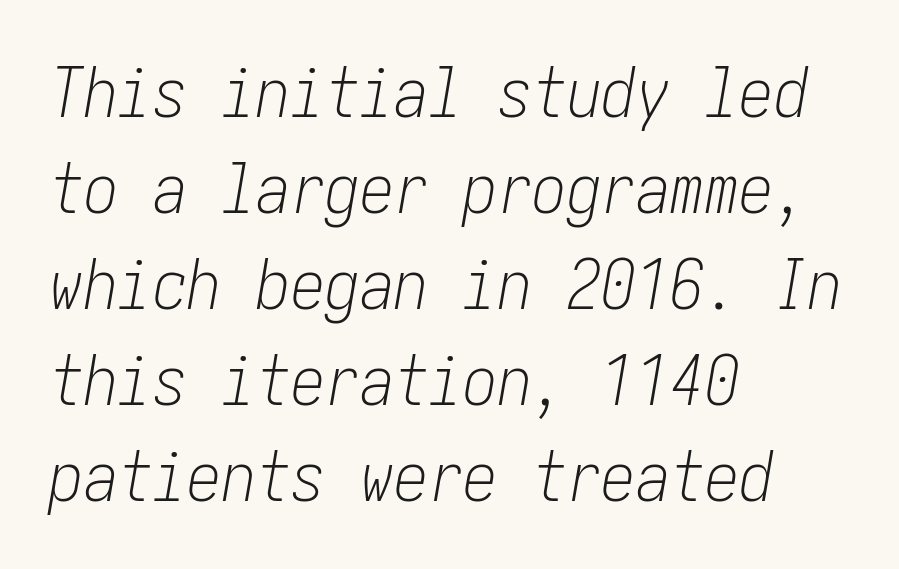
{"italic": "yes", "lean": "right", "slant_degrees": 10, "bold": "no", "weight": "light", "width": "condensed", "stroke_contrast": "low", "x_height": "medium", "underline": "no", "align": "left", "line_spacing": "normal", "line_spacing_ratio": 1.39, "letter_spacing": "normal", "letter_spacing_em": 0.0, "glyph_px": 69}
